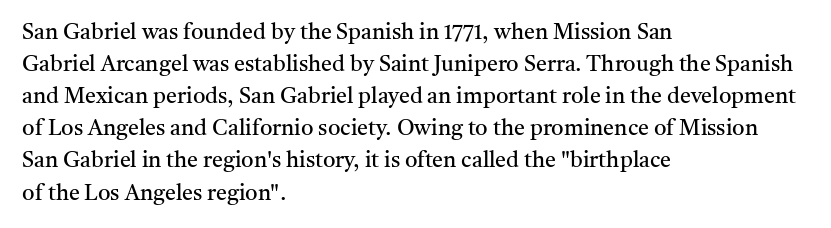
{"italic": "no", "bold": "no", "underline": "no", "align": "left", "line_spacing": "normal", "line_spacing_ratio": 1.46, "letter_spacing": "normal", "letter_spacing_em": 0.0, "glyph_px": 22}
